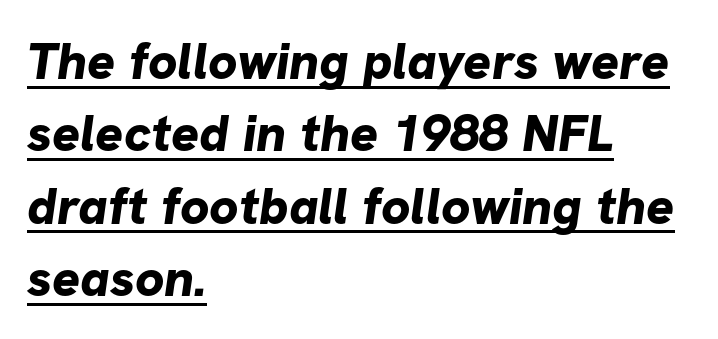
The image shows 52 px bold sans-serif type; set left-aligned, normal line spacing (1.39x), normal letter spacing, underlined; low stroke contrast and a medium x-height.
